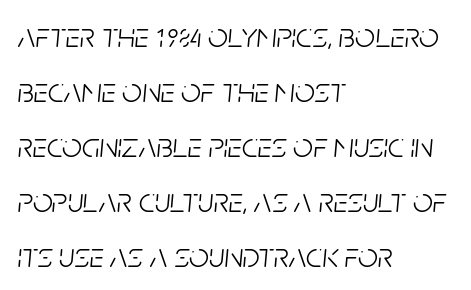
The image shows 35 px light, condensed type, italic (leaning right); set left-aligned, normal line spacing (1.57x), normal letter spacing, not underlined; low stroke contrast and a large x-height.
